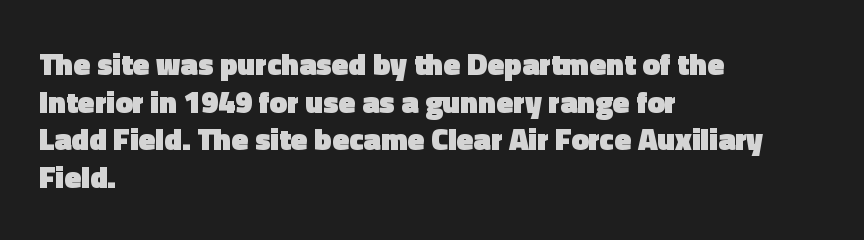
Is the block centered? No — it sits flush against the left margin. Only glyphs here, with clear space below each row. The letters advance in unequal steps, a hallmark of proportional type. A dark, heavy texture on the line: the type is bold.
